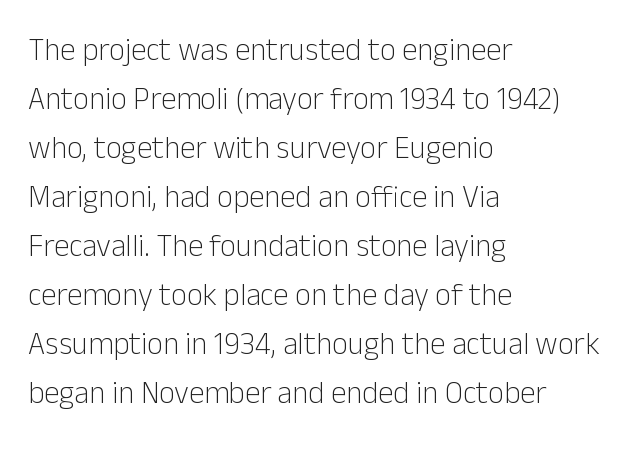
The text block is weighted toward the left margin, trailing off unevenly rightward. Baseline-to-baseline distance is the conventional proportion of letter height. In terms of posture, this sample is upright. Do the characters align in a grid? No, the font is proportional.
